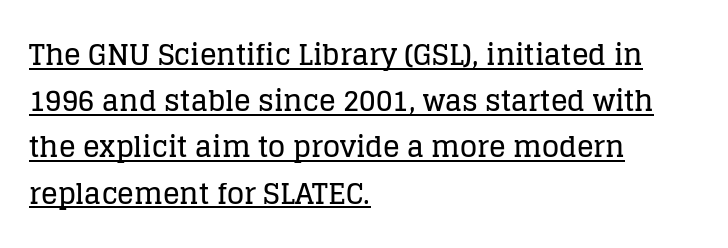
Typeset ragged right — the left edge is the straight one. Each letter keeps its own natural width here, so spacing adapts to shape. I'd call this a serif setting — the letters wear small feet. Is the letter spacing exaggerated? No — it looks like the ordinary default. A typographer would call this underscored text.
